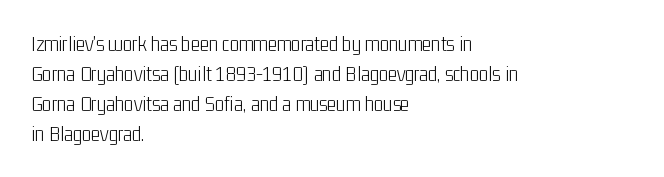
The image shows 22 px text type, upright; set left-aligned, normal line spacing (1.36x), normal letter spacing, not underlined.
